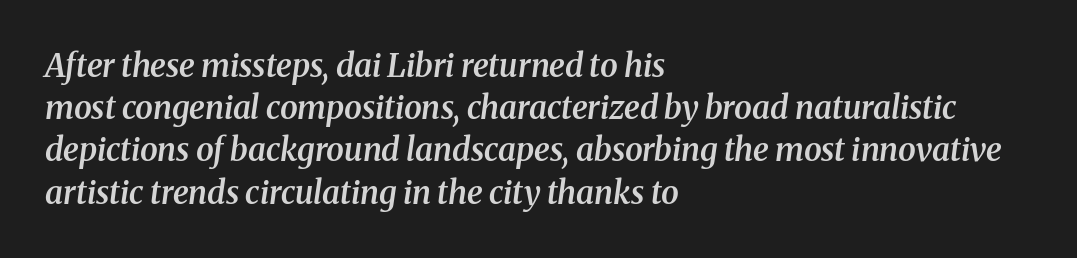
Q: Is the text bold? A: Semi-bold.
Q: Is the text italic (slanted)? A: Yes, it leans right by about 8 degrees.
Q: Is the typeface a serif or a sans-serif typeface? A: Serif.
Q: Is the text underlined? A: No.
Q: How is the paragraph aligned? A: Left-aligned.
Q: Is the spacing between letters normal or unusually wide? A: Normal.
Q: Is the spacing between lines tight, normal or loose? A: Normal.
Q: Width (condensed, normal, or wide)? A: Normal.
Q: Stroke contrast? A: Medium.
Q: x-height? A: Medium.
Q: Monospaced? A: No.
